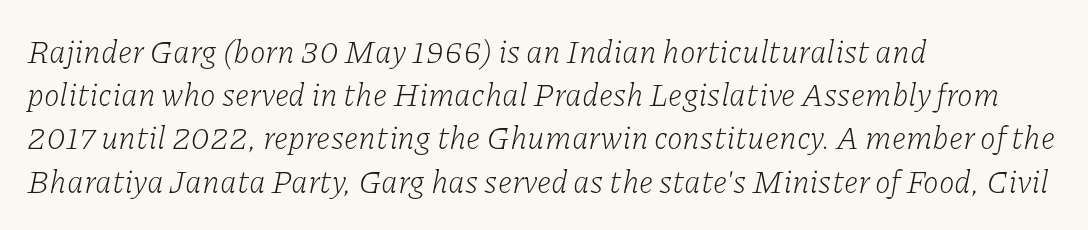
Q: Is the text bold? A: No.
Q: Is the text italic (slanted)? A: Yes, it leans right by about 11 degrees.
Q: Is the typeface a serif or a sans-serif typeface? A: Serif.
Q: Is the text underlined? A: No.
Q: How is the paragraph aligned? A: Left-aligned.
Q: Is the spacing between letters normal or unusually wide? A: Normal.
Q: Is the spacing between lines tight, normal or loose? A: Normal.
Q: Width (condensed, normal, or wide)? A: Normal.
Q: Stroke contrast? A: Low.
Q: x-height? A: Medium.
Q: Monospaced? A: No.
